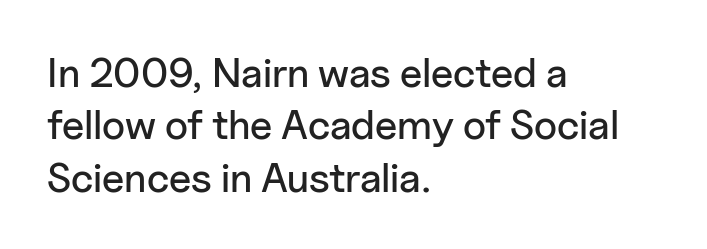
The image shows 41 px sans-serif type, upright; set left-aligned, normal line spacing (1.28x), normal letter spacing, not underlined; low stroke contrast and a medium x-height.
